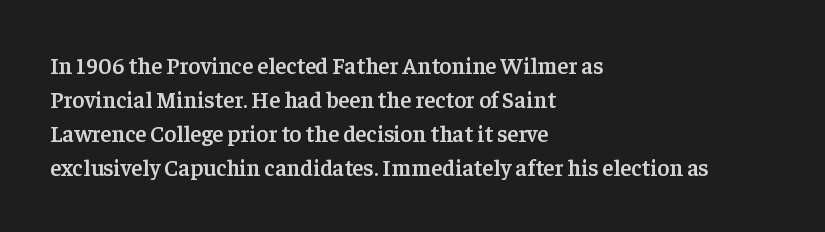
{"italic": "no", "bold": "semi", "underline": "no", "align": "left", "line_spacing": "normal", "line_spacing_ratio": 1.48, "letter_spacing": "normal", "letter_spacing_em": 0.0, "glyph_px": 23}
